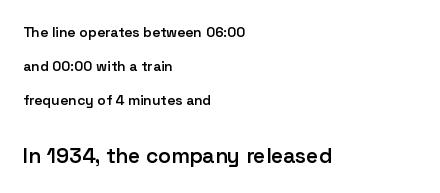
{"italic": "no", "bold": "semi", "underline": "no", "align": "left", "line_spacing": "loose", "line_spacing_ratio": 2.43, "letter_spacing": "normal", "letter_spacing_em": 0.0, "larger_block": "second", "size_ratio": 1.5, "glyph_px": 21}
